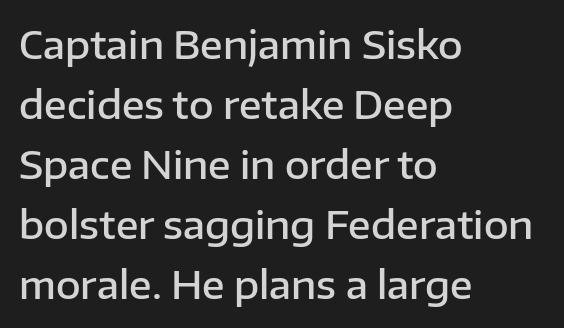
The type sits square on the baseline with zero lean. No word sits above an underline. To sum up the face: it is a sans, with no serifs. Stems and bowls a touch heavier than normal — semibold. Looks like regular typesetting: each glyph gets only the width it needs. The line-height multiplier appears to be the usual default.
